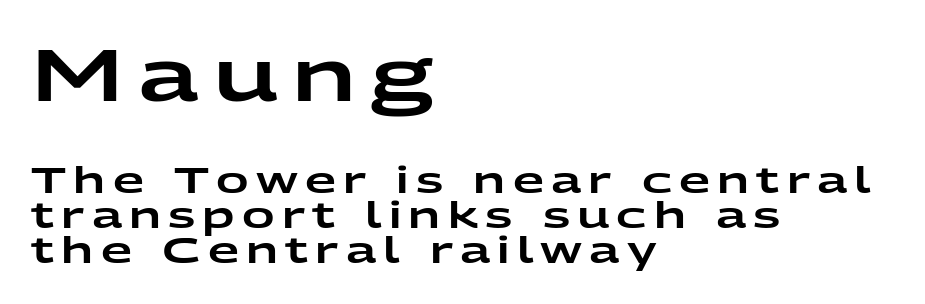
Q: Is the text italic (slanted)? A: No, it is upright.
Q: Is the typeface a serif or a sans-serif typeface? A: Sans-serif.
Q: Is the text underlined? A: No.
Q: How is the paragraph aligned? A: Left-aligned.
Q: Is the spacing between letters normal or unusually wide? A: Unusually wide.
Q: Is the spacing between lines tight, normal or loose? A: Tight.
Q: Which block of text is set in a larger size, the first (top) or the second (bottom)? A: The first (top) one.
Q: Width (condensed, normal, or wide)? A: Wide.
Q: Stroke contrast? A: Low.
Q: x-height? A: Medium.
Q: Monospaced? A: No.
